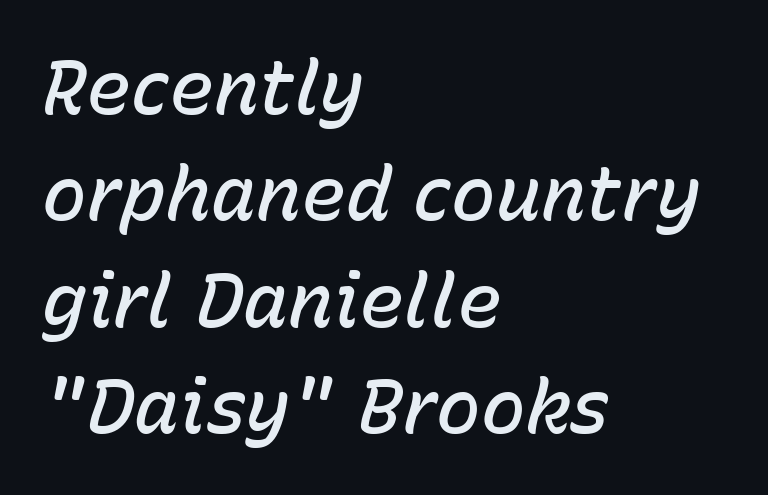
{"italic": "yes", "lean": "right", "slant_degrees": 15, "bold": "semi", "weight": "semibold", "width": "normal", "stroke_contrast": "low", "x_height": "medium", "monospaced": "no", "underline": "no", "align": "left", "line_spacing": "normal", "line_spacing_ratio": 1.42, "letter_spacing": "normal", "letter_spacing_em": 0.0, "glyph_px": 75}
